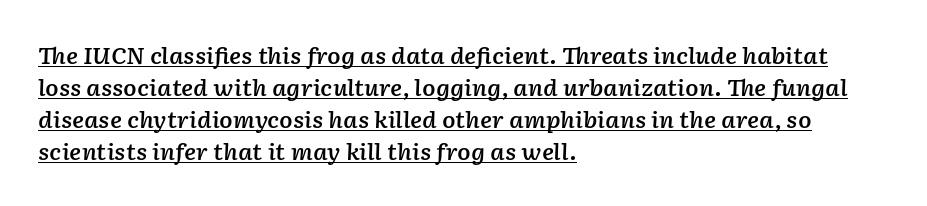
The image shows 22 px text type, italic (leaning right); set left-aligned, normal line spacing (1.46x), normal letter spacing, underlined.
